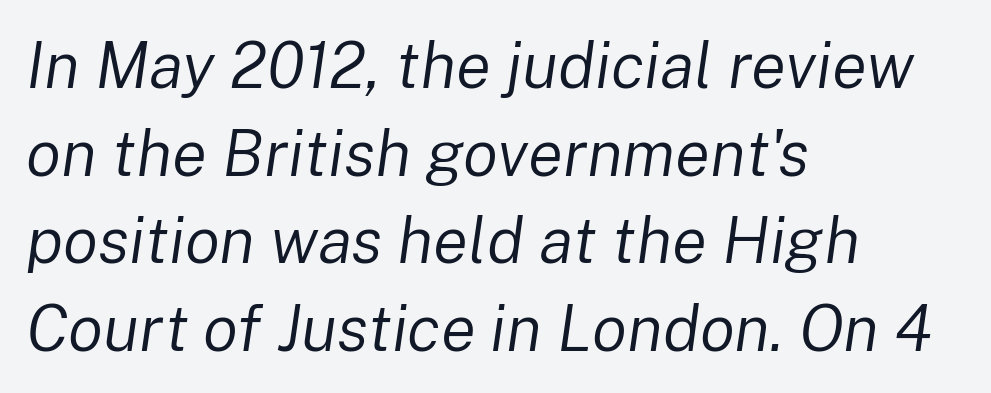
Q: Is the text bold? A: No.
Q: Is the text italic (slanted)? A: Yes, it leans right by about 8 degrees.
Q: Is the text underlined? A: No.
Q: How is the paragraph aligned? A: Left-aligned.
Q: Is the spacing between letters normal or unusually wide? A: Normal.
Q: Is the spacing between lines tight, normal or loose? A: Normal.
Q: Width (condensed, normal, or wide)? A: Normal.
Q: Stroke contrast? A: Low.
Q: x-height? A: Medium.
Q: Monospaced? A: No.
